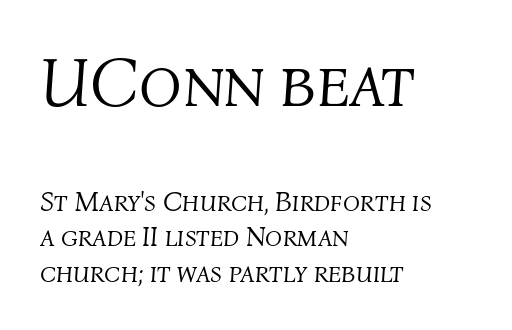
Size hierarchy here favors the leading block over the trailing one. Compared with ordinary roman type, these characters are visibly tilted. Proportional: the letters do not fall into vertical columns. Bold? No — there's no thickening of the strokes.
